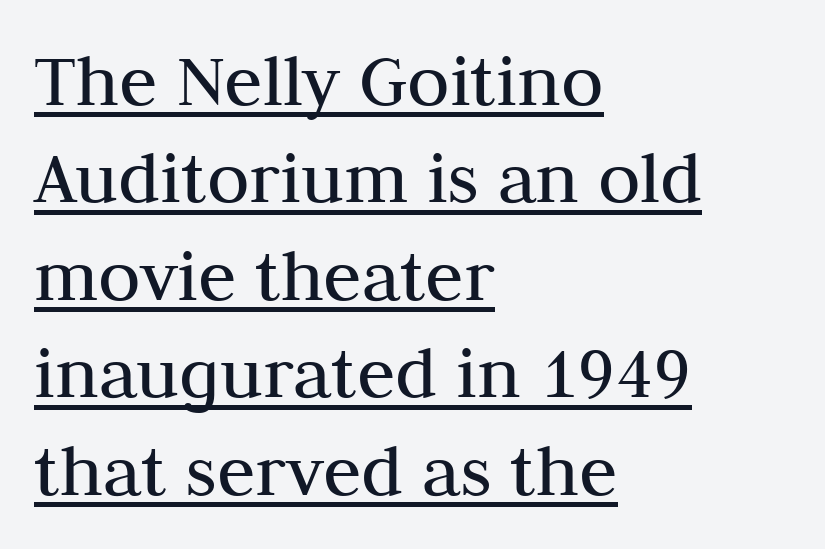
Q: Is the text bold? A: No.
Q: Is the text italic (slanted)? A: No, it is upright.
Q: Is the typeface a serif or a sans-serif typeface? A: Serif.
Q: Is the text underlined? A: Yes.
Q: How is the paragraph aligned? A: Left-aligned.
Q: Is the spacing between letters normal or unusually wide? A: Normal.
Q: Is the spacing between lines tight, normal or loose? A: Normal.
Q: Width (condensed, normal, or wide)? A: Normal.
Q: Stroke contrast? A: Medium.
Q: x-height? A: Medium.
Q: Monospaced? A: No.
